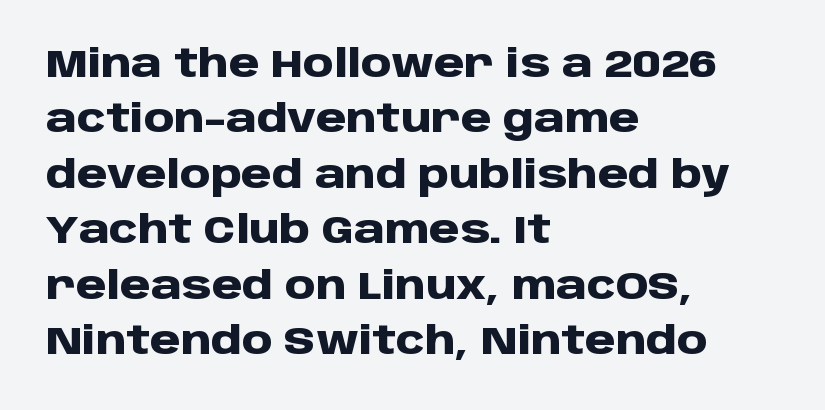
The block of text has a typical density, with ordinary space between rows. The rendering uses natural spacing where letterforms have individual widths. Notice how thick the strokes are: this is what a full bold looks like. No italicization has been applied; the sample stays upright. Regarding serifs, this sample does without them.
